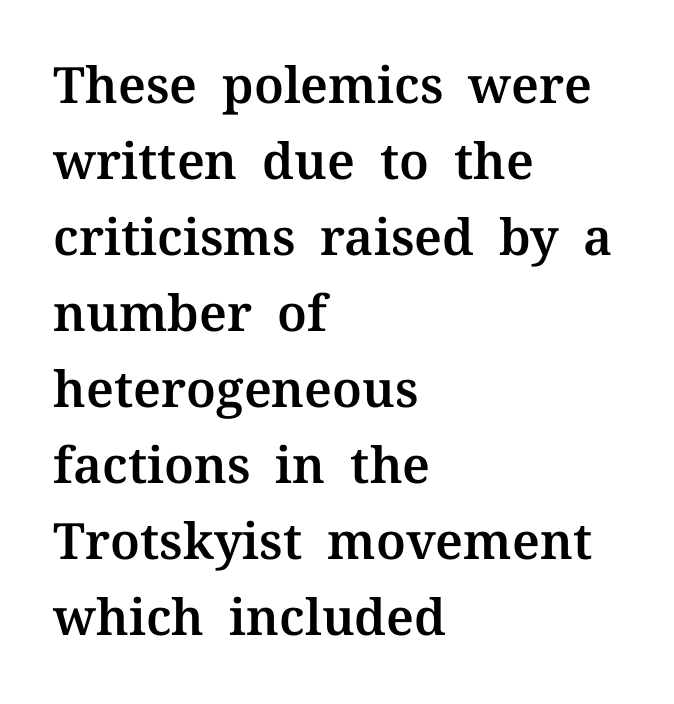
{"serif": "yes", "italic": "no", "width": "normal", "stroke_contrast": "medium", "x_height": "medium", "monospaced": "no", "underline": "no", "align": "left", "line_spacing": "normal", "line_spacing_ratio": 1.52, "letter_spacing": "normal", "letter_spacing_em": 0.0, "glyph_px": 50}
